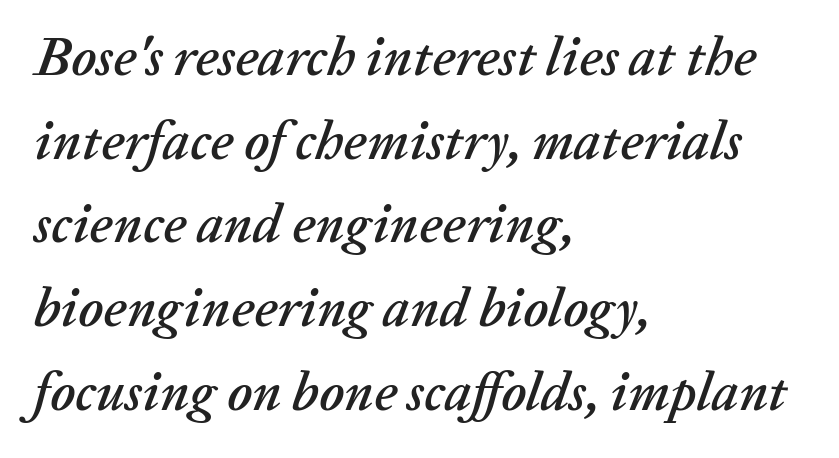
{"italic": "yes", "lean": "right", "slant_degrees": 20, "width": "normal", "stroke_contrast": "low", "x_height": "medium", "monospaced": "no", "underline": "no", "align": "left", "line_spacing": "normal", "line_spacing_ratio": 1.55, "letter_spacing": "normal", "letter_spacing_em": 0.0, "glyph_px": 54}
